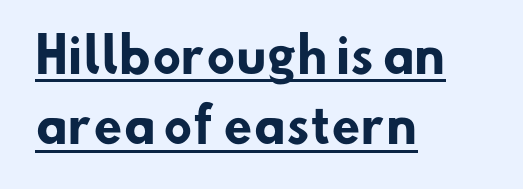
The image shows 47 px heavy sans-serif type; set left-aligned, normal line spacing (1.5x), normal letter spacing, underlined; low stroke contrast and a small x-height.
